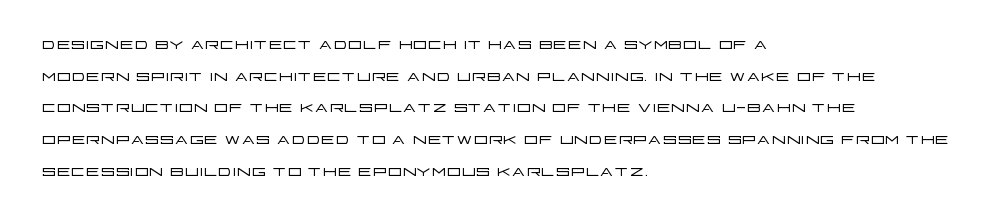
{"italic": "no", "bold": "no", "underline": "no", "align": "left", "line_spacing": "normal", "line_spacing_ratio": 1.44, "letter_spacing": "normal", "letter_spacing_em": 0.0, "glyph_px": 22}
